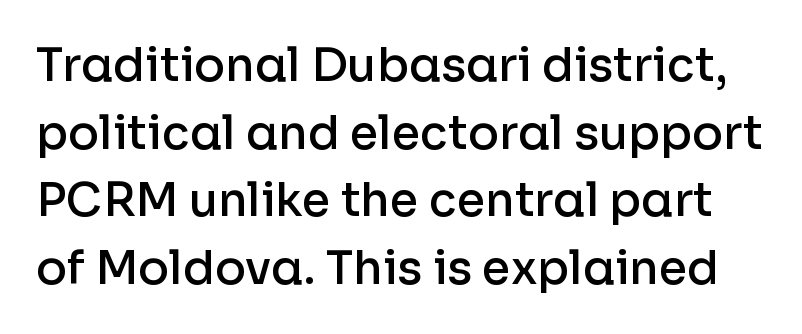
Q: Is the text bold? A: Semi-bold.
Q: Is the text italic (slanted)? A: No, it is upright.
Q: Is the typeface a serif or a sans-serif typeface? A: Sans-serif.
Q: Is the text underlined? A: No.
Q: Is the spacing between letters normal or unusually wide? A: Normal.
Q: Is the spacing between lines tight, normal or loose? A: Normal.
Q: Width (condensed, normal, or wide)? A: Normal.
Q: Stroke contrast? A: Low.
Q: x-height? A: Medium.
Q: Monospaced? A: No.
